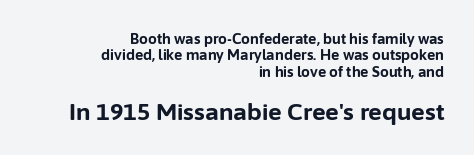
The image shows 23 px bold type, upright; set right-aligned, line spacing 1.17x, normal letter spacing, not underlined; the second (bottom) block is 1.64x larger.
